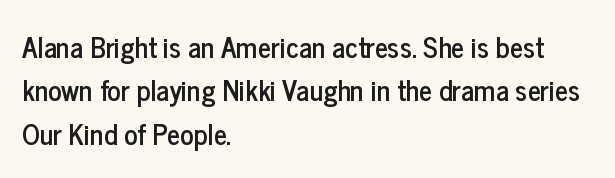
{"serif": "no", "italic": "no", "width": "condensed", "stroke_contrast": "low", "x_height": "medium", "monospaced": "no", "underline": "no", "align": "left", "line_spacing": "normal", "line_spacing_ratio": 1.55, "letter_spacing": "normal", "letter_spacing_em": 0.0, "glyph_px": 28}
